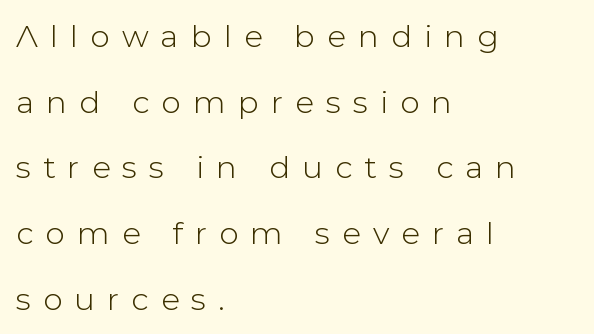
Q: Is the text italic (slanted)? A: No, it is upright.
Q: Is the typeface a serif or a sans-serif typeface? A: Sans-serif.
Q: Is the text underlined? A: No.
Q: How is the paragraph aligned? A: Left-aligned.
Q: Is the spacing between letters normal or unusually wide? A: Unusually wide.
Q: Is the spacing between lines tight, normal or loose? A: Loose.
Q: Width (condensed, normal, or wide)? A: Normal.
Q: Stroke contrast? A: Low.
Q: x-height? A: Medium.
Q: Monospaced? A: No.
